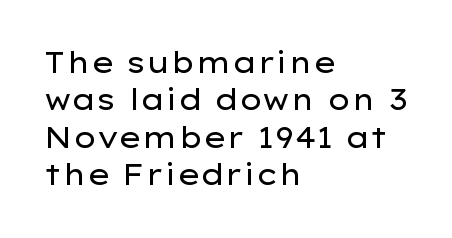
Q: Is the text bold? A: No.
Q: Is the text italic (slanted)? A: No, it is upright.
Q: Is the typeface a serif or a sans-serif typeface? A: Sans-serif.
Q: Is the text underlined? A: No.
Q: How is the paragraph aligned? A: Left-aligned.
Q: Is the spacing between letters normal or unusually wide? A: Normal.
Q: Is the spacing between lines tight, normal or loose? A: Normal.
Q: Width (condensed, normal, or wide)? A: Wide.
Q: Stroke contrast? A: Low.
Q: x-height? A: Medium.
Q: Monospaced? A: No.
